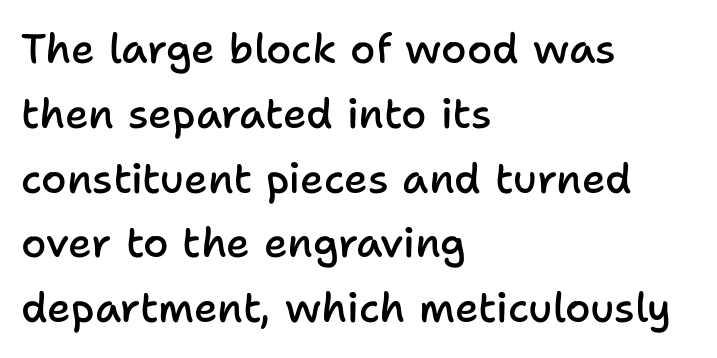
Q: Is the text bold? A: Semi-bold.
Q: Is the text italic (slanted)? A: No, it is upright.
Q: Is the typeface a serif or a sans-serif typeface? A: Sans-serif.
Q: Is the text underlined? A: No.
Q: How is the paragraph aligned? A: Left-aligned.
Q: Is the spacing between letters normal or unusually wide? A: Normal.
Q: Is the spacing between lines tight, normal or loose? A: Normal.
Q: Width (condensed, normal, or wide)? A: Normal.
Q: Stroke contrast? A: Low.
Q: x-height? A: Medium.
Q: Monospaced? A: No.
